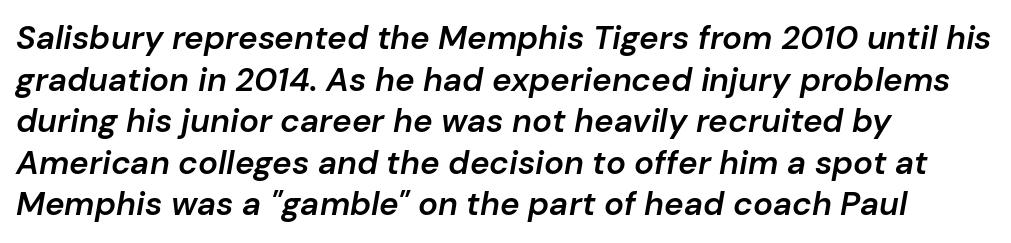
The image shows 33 px semibold type, italic (leaning right); set left-aligned, normal line spacing (1.26x), normal letter spacing, not underlined; low stroke contrast and a medium x-height.
